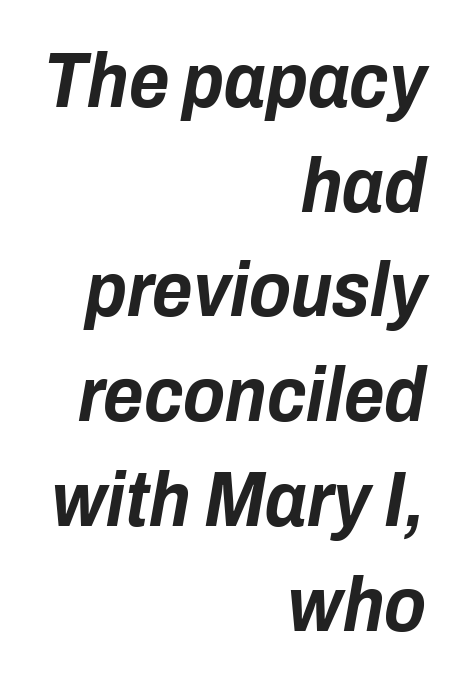
{"italic": "yes", "lean": "right", "slant_degrees": 10, "bold": "yes", "weight": "bold", "width": "condensed", "stroke_contrast": "low", "x_height": "medium", "monospaced": "no", "underline": "no", "align": "right", "line_spacing": "normal", "line_spacing_ratio": 1.36, "letter_spacing": "normal", "letter_spacing_em": 0.0, "glyph_px": 77}
